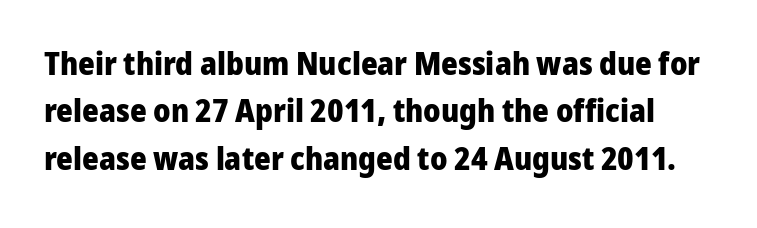
Note the varied advance widths — an 'i' is clearly narrower than an 'm'. Note: no serifs on the glyphs. A typesetter would mark this as roman, not italic. These lines carry a lot of weight — the face is fully bold. Successive baselines arrive at the customary interval.
